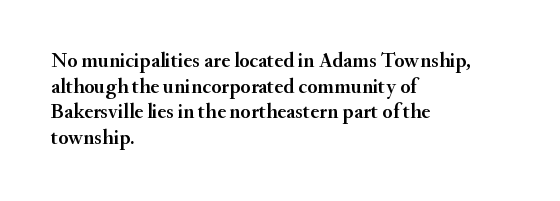
The image shows 21 px text type, upright; set left-aligned, line spacing 1.22x, normal letter spacing, not underlined.
